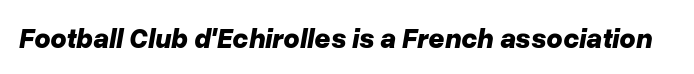
{"italic": "yes", "lean": "right", "slant_degrees": 10, "bold": "yes", "weight": "bold", "width": "normal", "stroke_contrast": "low", "x_height": "medium", "monospaced": "no", "underline": "no", "letter_spacing": "normal", "letter_spacing_em": 0.0, "glyph_px": 28}
